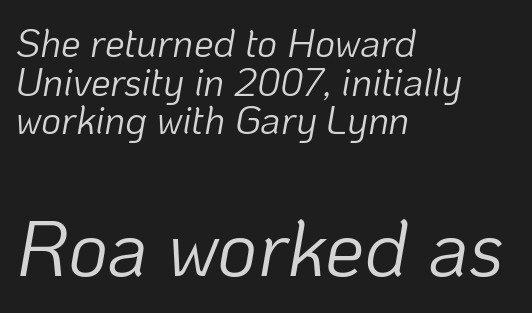
Q: Is the text bold? A: No.
Q: Is the text italic (slanted)? A: Yes, it leans right by about 10 degrees.
Q: Is the text underlined? A: No.
Q: How is the paragraph aligned? A: Left-aligned.
Q: Is the spacing between letters normal or unusually wide? A: Normal.
Q: Is the spacing between lines tight, normal or loose? A: Tight.
Q: Which block of text is set in a larger size, the first (top) or the second (bottom)? A: The second (bottom) one.
Q: Width (condensed, normal, or wide)? A: Normal.
Q: Stroke contrast? A: Low.
Q: x-height? A: Medium.
Q: Monospaced? A: No.
